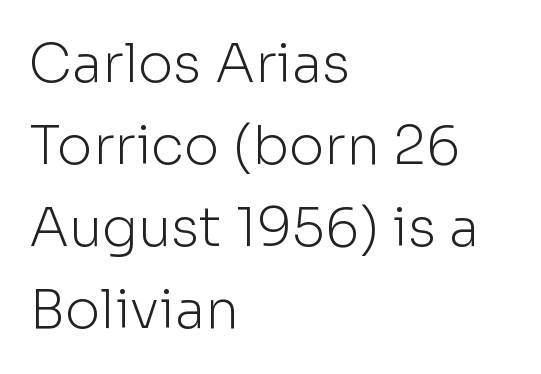
Q: Is the text bold? A: No.
Q: Is the text italic (slanted)? A: No, it is upright.
Q: Is the typeface a serif or a sans-serif typeface? A: Sans-serif.
Q: Is the text underlined? A: No.
Q: How is the paragraph aligned? A: Left-aligned.
Q: Is the spacing between letters normal or unusually wide? A: Normal.
Q: Is the spacing between lines tight, normal or loose? A: Normal.
Q: Width (condensed, normal, or wide)? A: Normal.
Q: Stroke contrast? A: Low.
Q: x-height? A: Medium.
Q: Monospaced? A: No.
